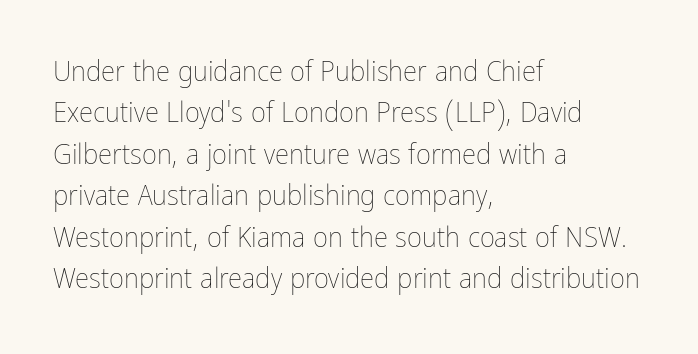
Letters have the restrained weight of plain body copy at most. The rendering uses natural spacing where letterforms have individual widths. Vertically, the passage feels balanced, rows spaced as you'd expect. Spacing between characters is what you'd get straight out of the box.
